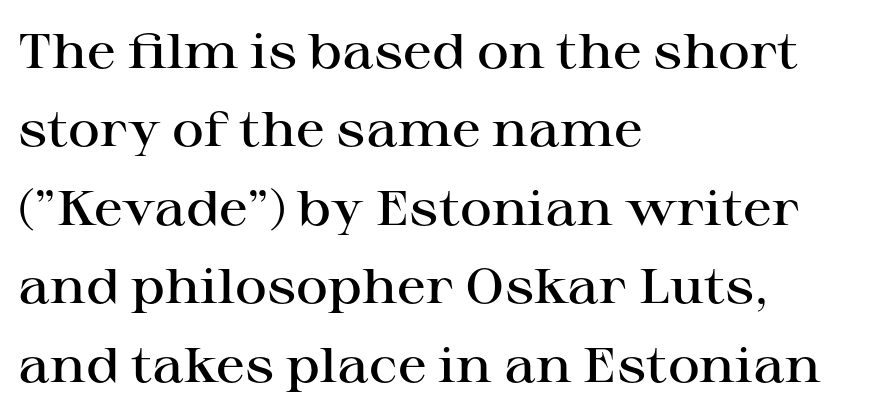
{"serif": "yes", "italic": "no", "bold": "semi", "weight": "semibold", "width": "wide", "stroke_contrast": "high", "x_height": "medium", "monospaced": "no", "underline": "no", "align": "left", "line_spacing": "normal", "line_spacing_ratio": 1.6, "letter_spacing": "normal", "letter_spacing_em": 0.0, "glyph_px": 49}
